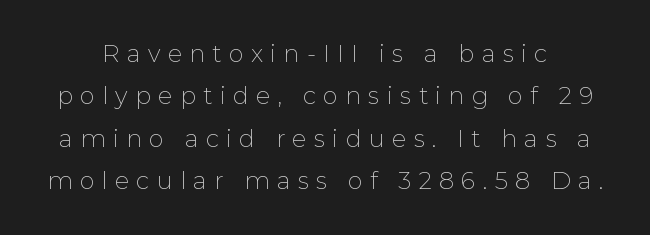
Q: Is the text bold? A: No.
Q: Is the text italic (slanted)? A: No, it is upright.
Q: Is the text underlined? A: No.
Q: Is the spacing between letters normal or unusually wide? A: Unusually wide.
